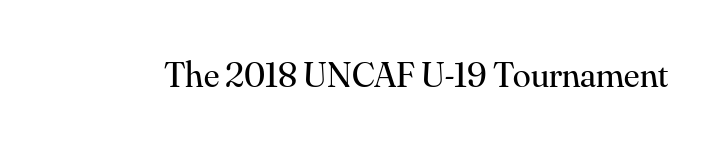
{"serif": "yes", "italic": "no", "bold": "no", "weight": "regular", "width": "normal", "stroke_contrast": "medium", "x_height": "small", "monospaced": "no", "underline": "no", "letter_spacing": "normal", "letter_spacing_em": 0.0, "glyph_px": 36}
